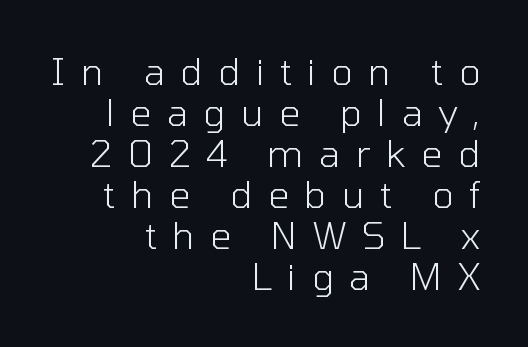
The image shows 37 px light sans-serif type, upright; set right-aligned, tight line spacing (1.11x), unusually wide letter spacing (+0.42 em), not underlined; low stroke contrast and a medium x-height.
